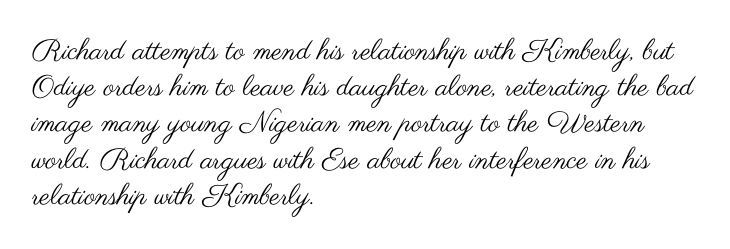
{"serif": "no", "bold": "no", "weight": "regular", "width": "wide", "stroke_contrast": "medium", "x_height": "small", "monospaced": "no", "underline": "no", "align": "left", "line_spacing": "normal", "line_spacing_ratio": 1.25, "letter_spacing": "normal", "letter_spacing_em": 0.0, "glyph_px": 29}
